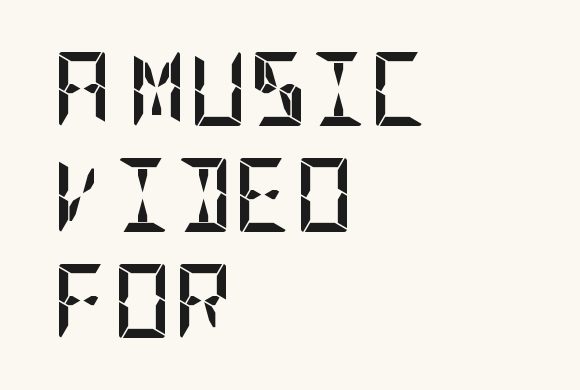
{"serif": "no", "italic": "no", "bold": "yes", "weight": "semibold", "width": "condensed", "stroke_contrast": "low", "x_height": "large", "underline": "no", "align": "left", "line_spacing": "normal", "line_spacing_ratio": 1.43, "letter_spacing": "normal", "letter_spacing_em": 0.0, "glyph_px": 74}
